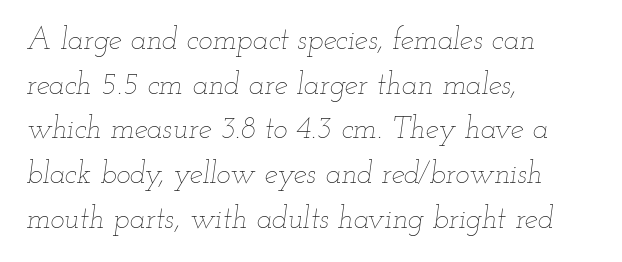
Q: Is the text bold? A: No.
Q: Is the text italic (slanted)? A: Yes, it leans right by about 12 degrees.
Q: Is the text underlined? A: No.
Q: How is the paragraph aligned? A: Left-aligned.
Q: Is the spacing between letters normal or unusually wide? A: Normal.
Q: Is the spacing between lines tight, normal or loose? A: Normal.
Q: Width (condensed, normal, or wide)? A: Wide.
Q: Stroke contrast? A: Low.
Q: x-height? A: Small.
Q: Monospaced? A: No.
